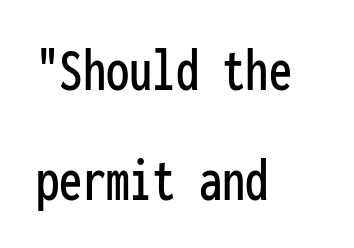
The typography opts for an upright posture over an oblique one. The face used here is monospaced, like something from a code editor. Typeset ragged right — the left edge is the straight one. Underlining? Definitely not there. What kind of face is this? One without serifs — a sans. Inter-character spacing is left at the font's built-in metrics.
